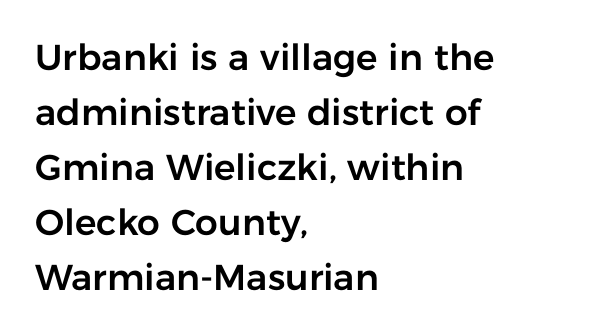
Q: Is the text italic (slanted)? A: No, it is upright.
Q: Is the typeface a serif or a sans-serif typeface? A: Sans-serif.
Q: Is the text underlined? A: No.
Q: How is the paragraph aligned? A: Left-aligned.
Q: Is the spacing between letters normal or unusually wide? A: Normal.
Q: Is the spacing between lines tight, normal or loose? A: Normal.
Q: Width (condensed, normal, or wide)? A: Normal.
Q: Stroke contrast? A: Low.
Q: x-height? A: Medium.
Q: Monospaced? A: No.
